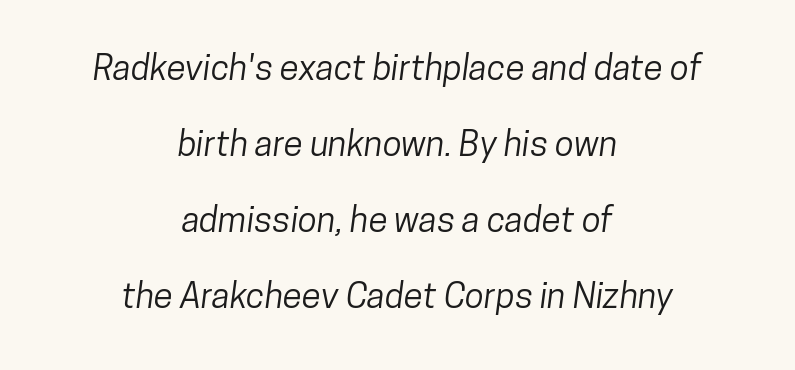
Q: Is the typeface a serif or a sans-serif typeface? A: Sans-serif.
Q: Is the text underlined? A: No.
Q: How is the paragraph aligned? A: Centered.
Q: Is the spacing between letters normal or unusually wide? A: Normal.
Q: Is the spacing between lines tight, normal or loose? A: Loose.
Q: Width (condensed, normal, or wide)? A: Condensed.
Q: Stroke contrast? A: Low.
Q: x-height? A: Medium.
Q: Monospaced? A: No.
